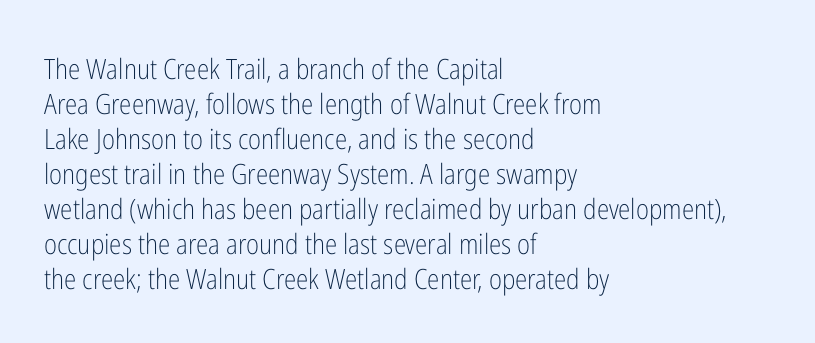
The image shows 28 px light, condensed sans-serif type, upright; set left-aligned, normal line spacing (1.25x), normal letter spacing, not underlined; low stroke contrast and a medium x-height.
